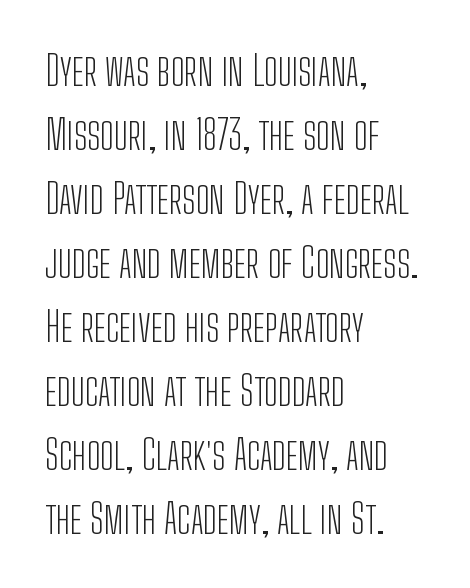
A classic flush-left, rag-right setting is used for this passage. The type family on display is of the sans-serif kind. Proportional: the letters do not fall into vertical columns. The specimen reads as upright at a glance. Type without underlining.
